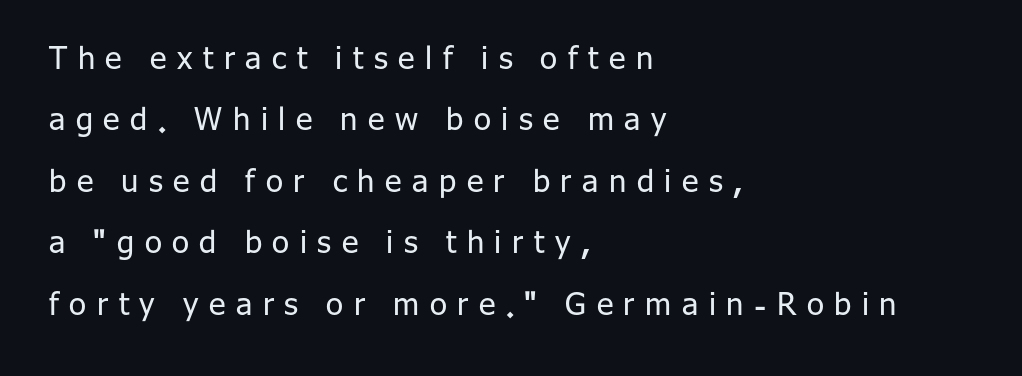
Q: Is the text bold? A: No.
Q: Is the text italic (slanted)? A: No, it is upright.
Q: Is the typeface a serif or a sans-serif typeface? A: Sans-serif.
Q: Is the text underlined? A: No.
Q: How is the paragraph aligned? A: Left-aligned.
Q: Is the spacing between letters normal or unusually wide? A: Unusually wide.
Q: Is the spacing between lines tight, normal or loose? A: Loose.
Q: Width (condensed, normal, or wide)? A: Normal.
Q: Stroke contrast? A: Low.
Q: x-height? A: Medium.
Q: Monospaced? A: No.
